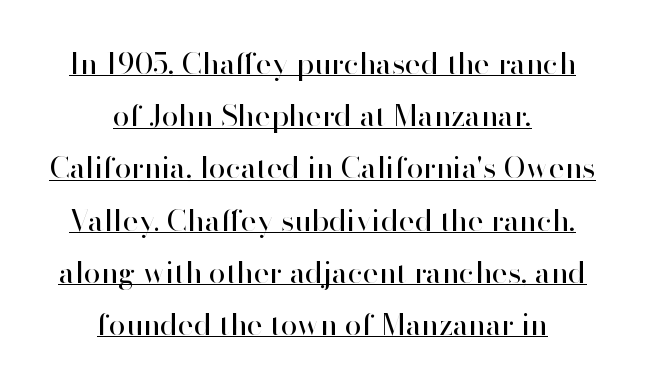
The image shows 30 px regular-weight sans-serif type, upright; set centered, line spacing 1.74x, normal letter spacing, underlined; high stroke contrast and a small x-height.
